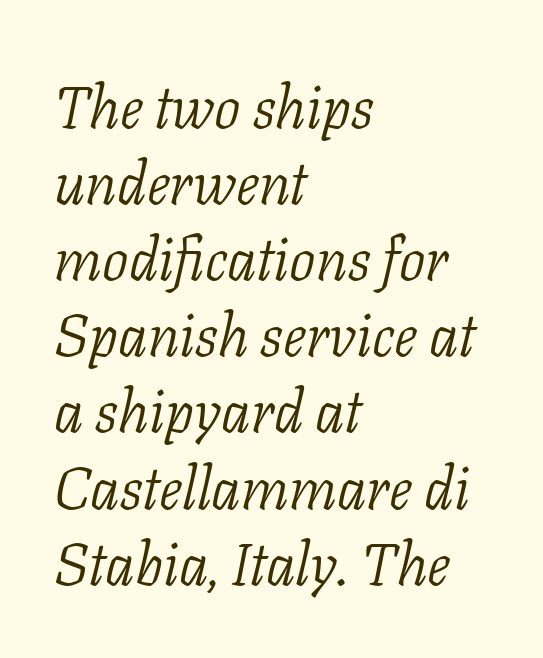
Q: Is the text bold? A: No.
Q: Is the text italic (slanted)? A: Yes, it leans right by about 11 degrees.
Q: Is the typeface a serif or a sans-serif typeface? A: Serif.
Q: Is the text underlined? A: No.
Q: How is the paragraph aligned? A: Left-aligned.
Q: Is the spacing between letters normal or unusually wide? A: Normal.
Q: Is the spacing between lines tight, normal or loose? A: Normal.
Q: Width (condensed, normal, or wide)? A: Normal.
Q: Stroke contrast? A: Low.
Q: x-height? A: Medium.
Q: Monospaced? A: No.
